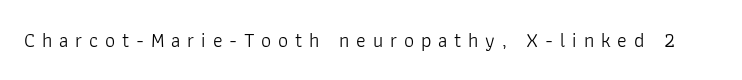
Q: Is the text bold? A: No.
Q: Is the text italic (slanted)? A: No, it is upright.
Q: Is the text underlined? A: No.
Q: Is the spacing between letters normal or unusually wide? A: Unusually wide.
